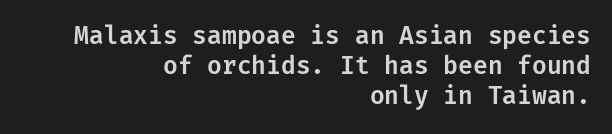
One glance says typical: line gaps are just what's usual. Tall strokes in this sample are plumb rather than angled. Observe the ordinary spacing: letters are neighbours, not strangers. Nobody drew a line under any word here.
